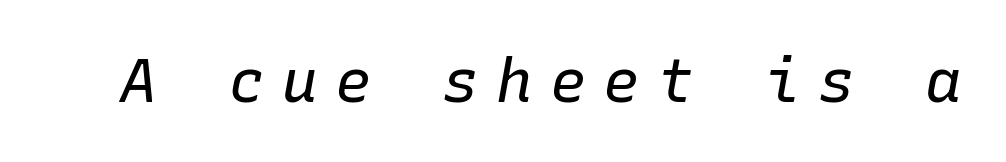
Q: Is the text bold? A: No.
Q: Is the text italic (slanted)? A: Yes, it leans right by about 10 degrees.
Q: Is the text underlined? A: No.
Q: Is the spacing between letters normal or unusually wide? A: Unusually wide.
Q: Width (condensed, normal, or wide)? A: Normal.
Q: Stroke contrast? A: Low.
Q: x-height? A: Medium.
Q: Monospaced? A: Yes.
